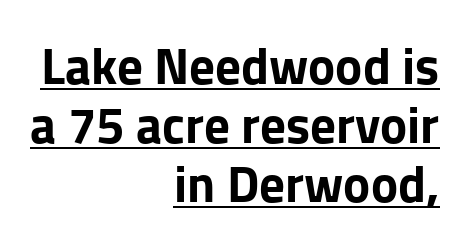
Classification — sans serif. A typesetter would call this proportional, since set widths differ per character. In terms of letterspacing, this is plain default setting. Students, observe the line beneath the letters — that is underlining.
